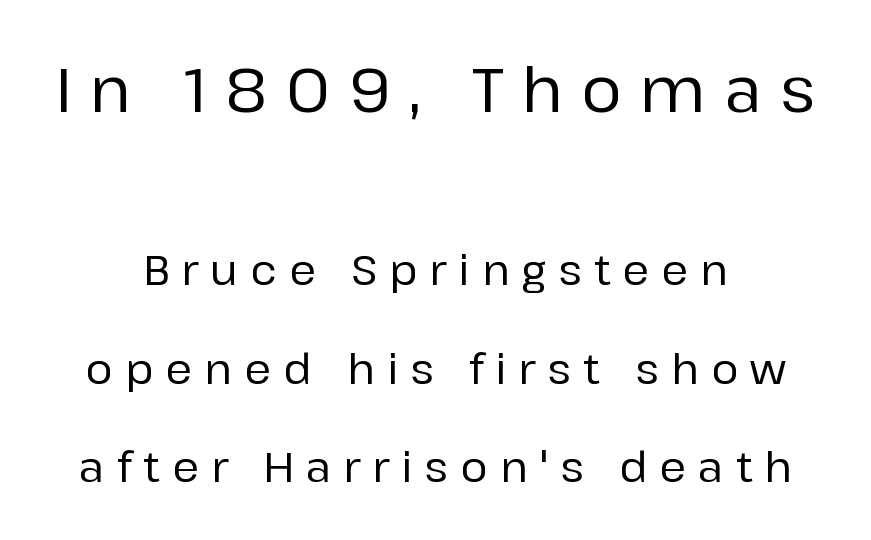
The image shows 61 px sans-serif type, upright; set centered, loose line spacing (2.4x), unusually wide letter spacing (+0.3 em), not underlined; the first (top) block is 1.49x larger; low stroke contrast and a medium x-height.
